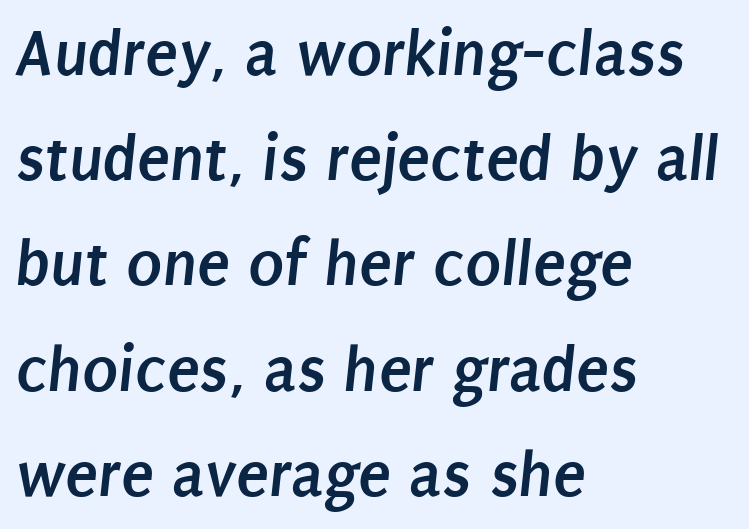
{"serif": "no", "bold": "yes", "weight": "semibold", "width": "condensed", "stroke_contrast": "low", "x_height": "large", "monospaced": "no", "underline": "no", "align": "left", "line_spacing": "normal", "line_spacing_ratio": 1.57, "letter_spacing": "normal", "letter_spacing_em": 0.0, "glyph_px": 67}
